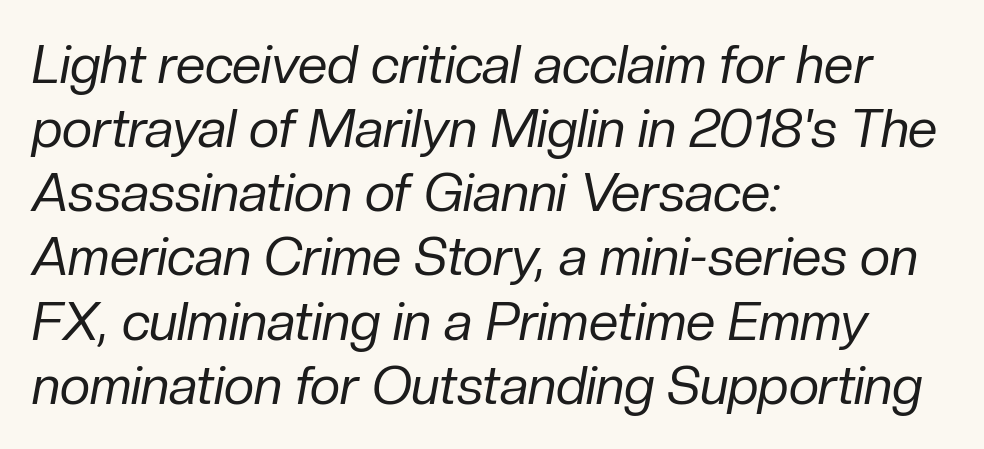
Q: Is the text bold? A: No.
Q: Is the text italic (slanted)? A: Yes, it leans right by about 10 degrees.
Q: Is the text underlined? A: No.
Q: How is the paragraph aligned? A: Left-aligned.
Q: Is the spacing between letters normal or unusually wide? A: Normal.
Q: Width (condensed, normal, or wide)? A: Normal.
Q: Stroke contrast? A: Low.
Q: x-height? A: Medium.
Q: Monospaced? A: No.
